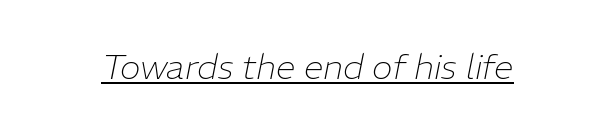
Q: Is the text bold? A: No.
Q: Is the text italic (slanted)? A: Yes, it leans right by about 11 degrees.
Q: Is the text underlined? A: Yes.
Q: Is the spacing between letters normal or unusually wide? A: Normal.
Q: Width (condensed, normal, or wide)? A: Normal.
Q: Stroke contrast? A: Low.
Q: x-height? A: Medium.
Q: Monospaced? A: No.
